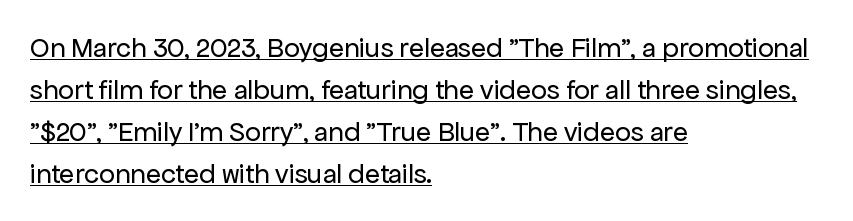
The image shows 28 px regular-weight sans-serif type, upright; set left-aligned, normal line spacing (1.5x), normal letter spacing, underlined; low stroke contrast and a medium x-height.
